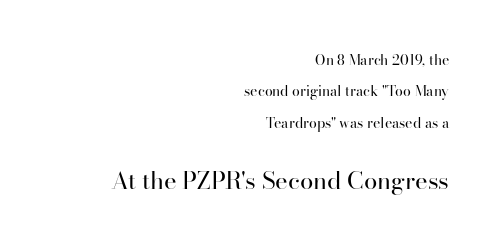
The letters sit at their default tracking, neither squeezed nor spread. This rendering uses right alignment, leaving the left contour irregular. Letters rest on an invisible, unmarked baseline. The typography opts for an upright posture over an oblique one. Reading top to bottom, the characters get bigger at the block break. Quick note: interline space is abundant.
